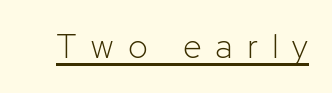
The face used here is rendered with a markedly widened letterfit. In designer terms, the underline attribute is active on this setting. Font category for this specimen: sans-serif. Character widths vary here, with narrow letters taking less room than wide ones. Quick note: not italic, upright.
